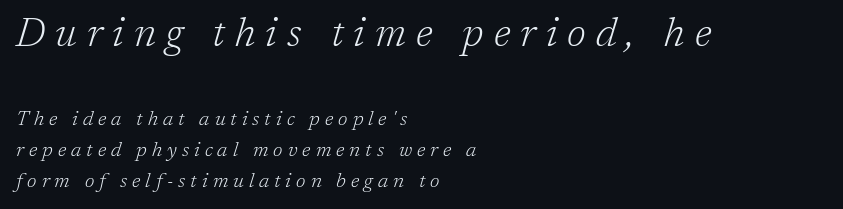
{"serif": "yes", "italic": "yes", "lean": "right", "slant_degrees": 17, "bold": "no", "weight": "light", "width": "normal", "stroke_contrast": "low", "x_height": "medium", "monospaced": "no", "underline": "no", "align": "left", "line_spacing": "normal", "line_spacing_ratio": 1.55, "letter_spacing": "wide", "letter_spacing_em": 0.25, "larger_block": "first", "size_ratio": 2.0, "glyph_px": 40}
